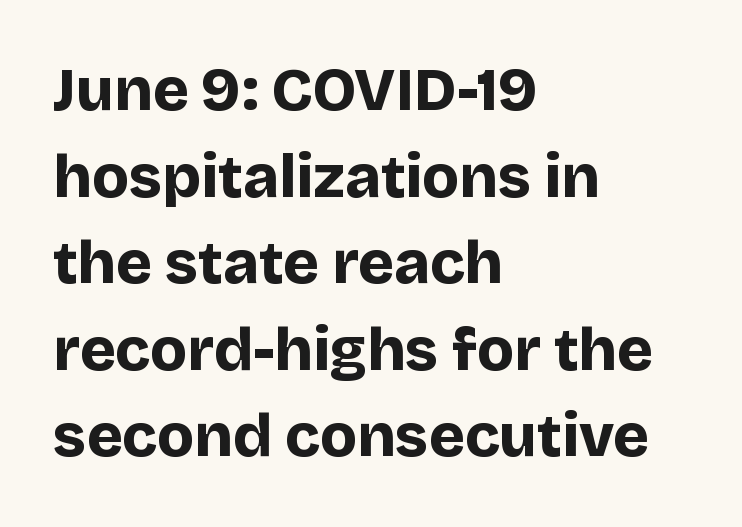
The baseline area is clear. Character widths vary here, with narrow letters taking less room than wide ones. Caption: standard tracking, unaltered. Baseline-to-baseline distance is the conventional proportion of letter height.
